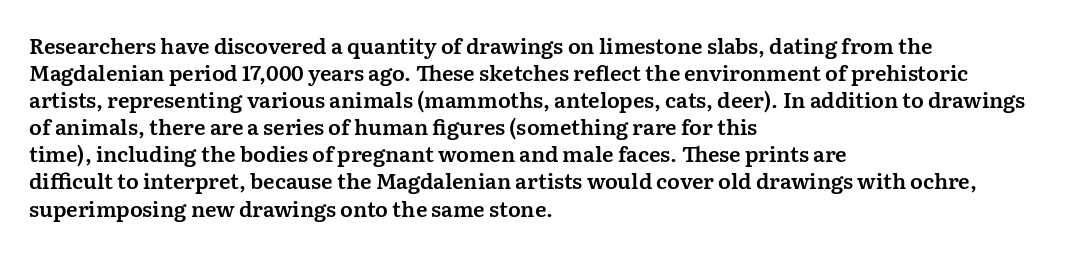
The letters stand straight up with perfectly vertical stems. Tracking here is standard; glyphs follow each other at the usual distance. Whoever set this chose a conventional vertical rhythm. The paragraph has a hard left edge and a soft right edge. Has an underline been added? It has not.
